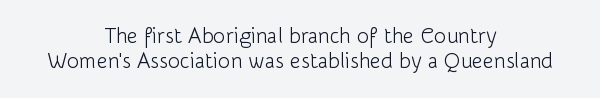
Q: Is the text bold? A: No.
Q: Is the text italic (slanted)? A: No, it is upright.
Q: Is the text underlined? A: No.
Q: How is the paragraph aligned? A: Centered.
Q: Is the spacing between letters normal or unusually wide? A: Normal.
